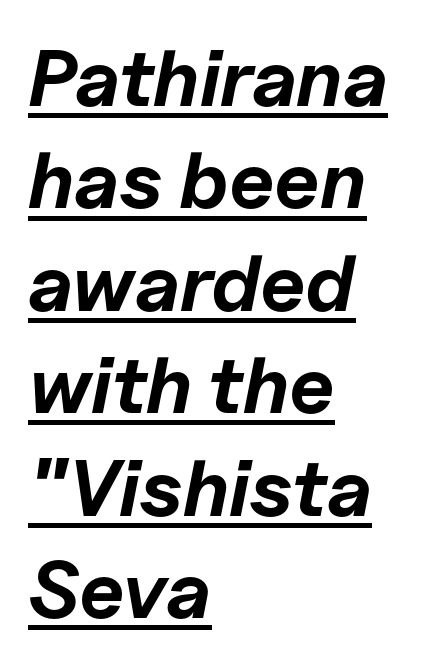
The image shows 80 px bold type, italic (leaning right); set left-aligned, normal line spacing (1.28x), normal letter spacing, underlined; low stroke contrast and a medium x-height.
